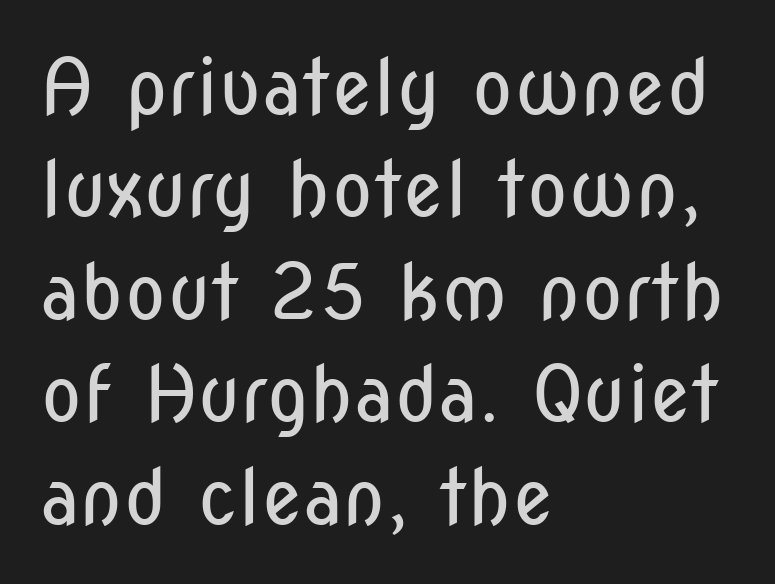
No letter is thick-stroked: the sample isn't bold. Look at the tracking — it's just the regular setting, nothing added. Each letter's strokes conclude bluntly, with no projecting serifs. A typesetter would call this proportional, since set widths differ per character. Line starts are locked; line ends wander.
